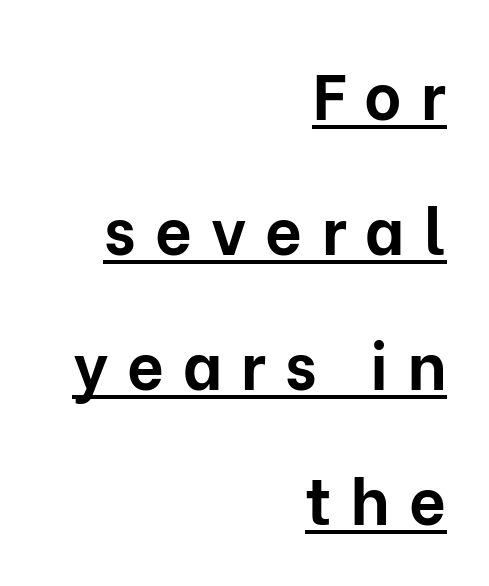
I'd describe the lettering as bold — thick and assertive. Each line of the rendering has a horizontal stroke beneath the glyphs. Students, observe: this is what heavily led, spacious text looks like. This rendering uses right alignment, leaving the left contour irregular. Is the letter spacing exaggerated? Yes — the characters are pushed far apart.
